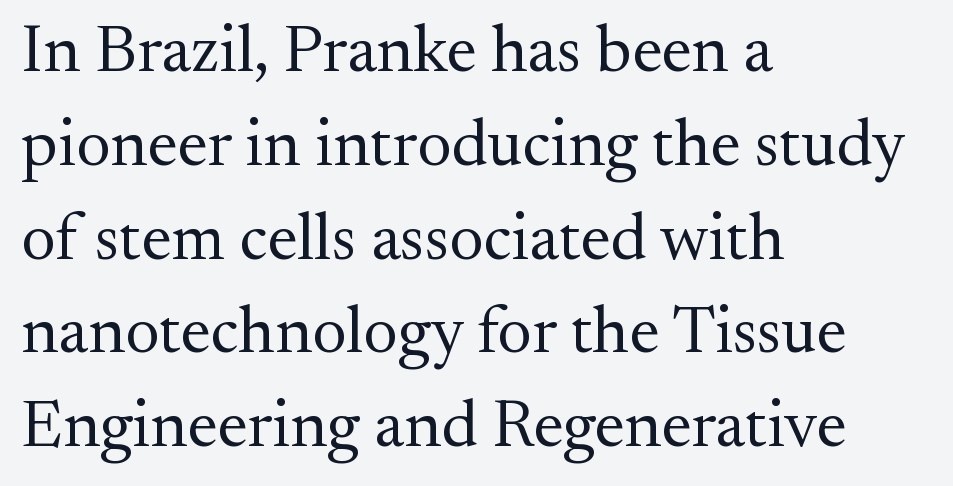
Q: Is the text bold? A: No.
Q: Is the text italic (slanted)? A: No, it is upright.
Q: Is the typeface a serif or a sans-serif typeface? A: Serif.
Q: Is the text underlined? A: No.
Q: How is the paragraph aligned? A: Left-aligned.
Q: Is the spacing between letters normal or unusually wide? A: Normal.
Q: Is the spacing between lines tight, normal or loose? A: Normal.
Q: Width (condensed, normal, or wide)? A: Normal.
Q: Stroke contrast? A: Medium.
Q: x-height? A: Small.
Q: Monospaced? A: No.
